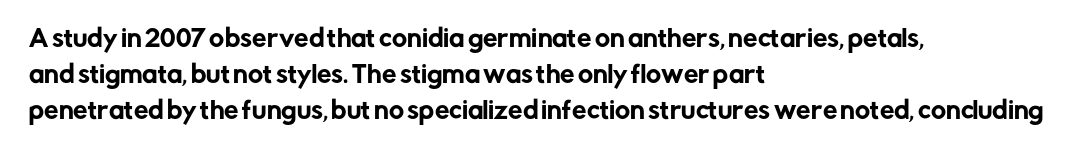
{"italic": "no", "underline": "no", "align": "left", "line_spacing": "normal", "line_spacing_ratio": 1.56, "letter_spacing": "normal", "letter_spacing_em": 0.0, "glyph_px": 23}
